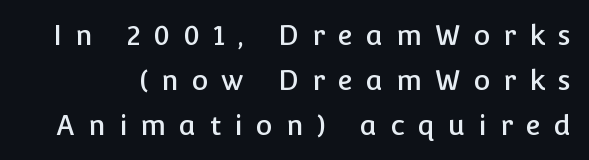
Q: Is the text italic (slanted)? A: No, it is upright.
Q: Is the typeface a serif or a sans-serif typeface? A: Sans-serif.
Q: Is the text underlined? A: No.
Q: Is the spacing between letters normal or unusually wide? A: Unusually wide.
Q: Is the spacing between lines tight, normal or loose? A: Normal.
Q: Width (condensed, normal, or wide)? A: Normal.
Q: Stroke contrast? A: Low.
Q: x-height? A: Medium.
Q: Monospaced? A: No.
